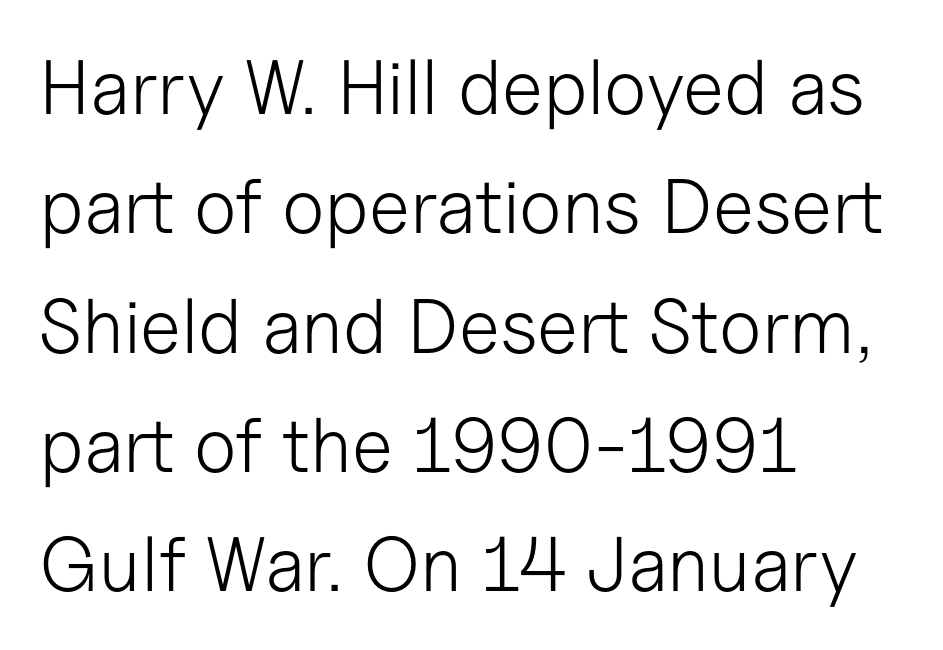
Q: Is the text bold? A: No.
Q: Is the text italic (slanted)? A: No, it is upright.
Q: Is the typeface a serif or a sans-serif typeface? A: Sans-serif.
Q: Is the text underlined? A: No.
Q: How is the paragraph aligned? A: Left-aligned.
Q: Is the spacing between letters normal or unusually wide? A: Normal.
Q: Is the spacing between lines tight, normal or loose? A: Normal.
Q: Width (condensed, normal, or wide)? A: Normal.
Q: Stroke contrast? A: Low.
Q: x-height? A: Medium.
Q: Monospaced? A: No.
